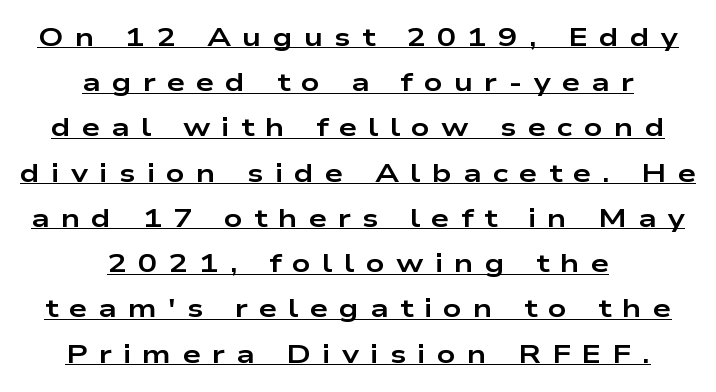
The image shows 26 px bold type, upright; set centered, line spacing 1.74x, unusually wide letter spacing (+0.43 em), underlined.
